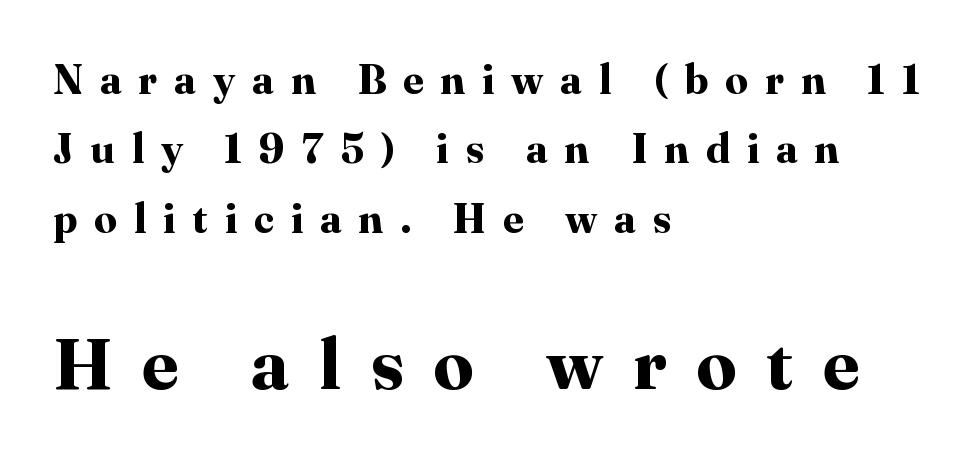
{"serif": "yes", "italic": "no", "bold": "yes", "weight": "bold", "width": "normal", "stroke_contrast": "high", "x_height": "medium", "monospaced": "no", "underline": "no", "align": "left", "line_spacing": "normal", "line_spacing_ratio": 1.69, "letter_spacing": "wide", "letter_spacing_em": 0.41, "larger_block": "second", "size_ratio": 1.76, "glyph_px": 72}
